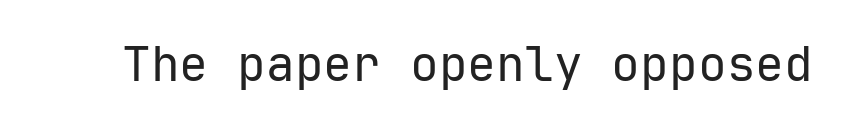
{"serif": "no", "italic": "no", "bold": "no", "weight": "regular", "width": "normal", "stroke_contrast": "low", "x_height": "medium", "monospaced": "yes", "underline": "no", "letter_spacing": "normal", "letter_spacing_em": 0.0, "glyph_px": 48}
